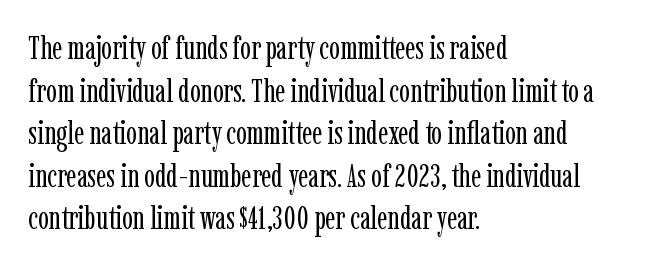
The image shows 32 px regular-weight, condensed serif type, upright; set left-aligned, normal line spacing (1.33x), normal letter spacing, not underlined; low stroke contrast and a medium x-height.
